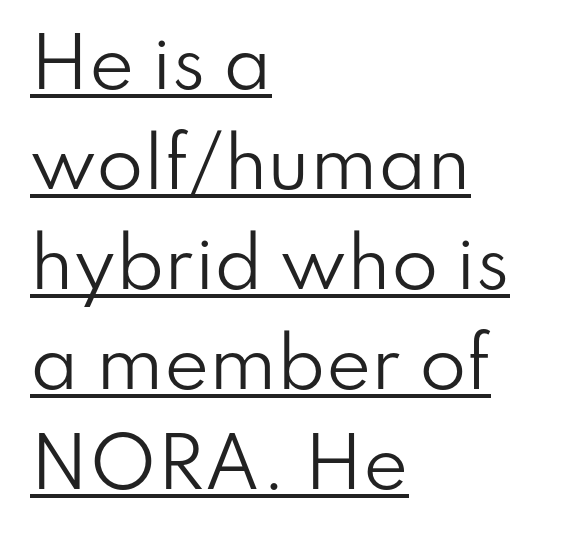
The weight tops out at a normal text grade. Every row of glyphs begins at an identical x-position on the left. The face used here is a sans, in the tradition of grotesques and geometrics. You could not count columns in this text — the font is proportionally spaced. Each line of the rendering has a horizontal stroke beneath the glyphs.
